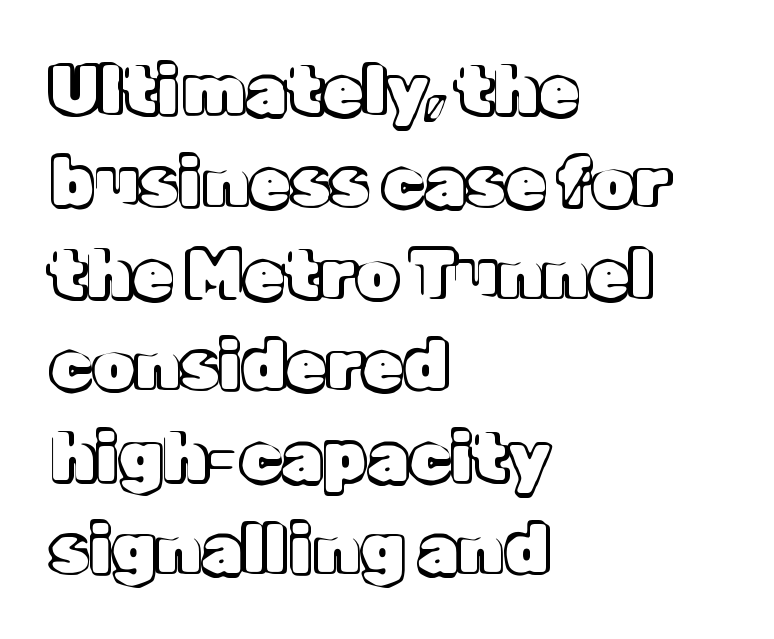
The image shows 67 px text type, upright; set left-aligned, normal line spacing (1.37x), normal letter spacing, not underlined; a medium x-height.
